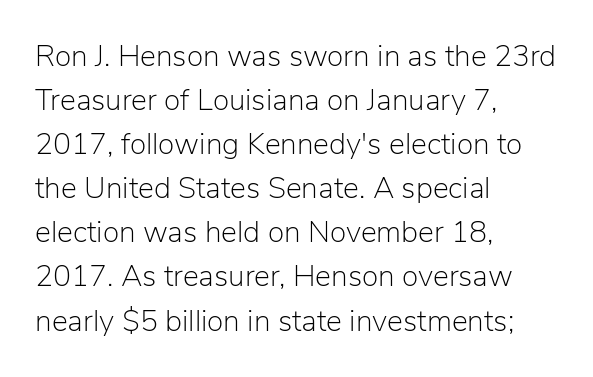
Q: Is the text bold? A: No.
Q: Is the text italic (slanted)? A: No, it is upright.
Q: Is the typeface a serif or a sans-serif typeface? A: Sans-serif.
Q: Is the text underlined? A: No.
Q: How is the paragraph aligned? A: Left-aligned.
Q: Is the spacing between letters normal or unusually wide? A: Normal.
Q: Is the spacing between lines tight, normal or loose? A: Normal.
Q: Width (condensed, normal, or wide)? A: Normal.
Q: Stroke contrast? A: Low.
Q: x-height? A: Medium.
Q: Monospaced? A: No.
